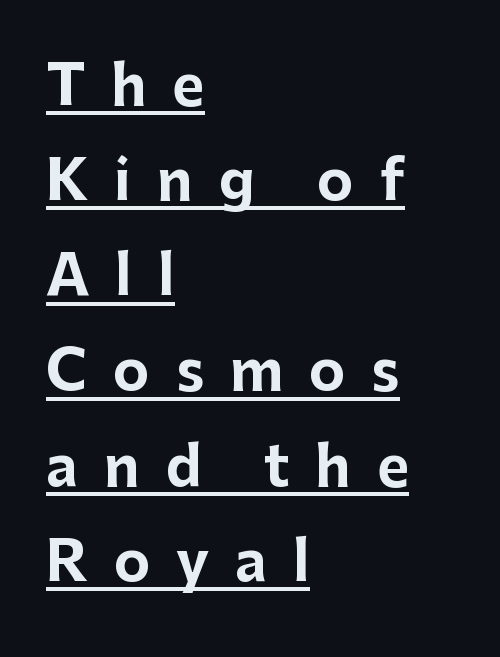
Every word sits above its own underline. These lines are set flush left with a ragged right edge. Short note: letters widely spaced. Designer's note — italics off, roman on.
